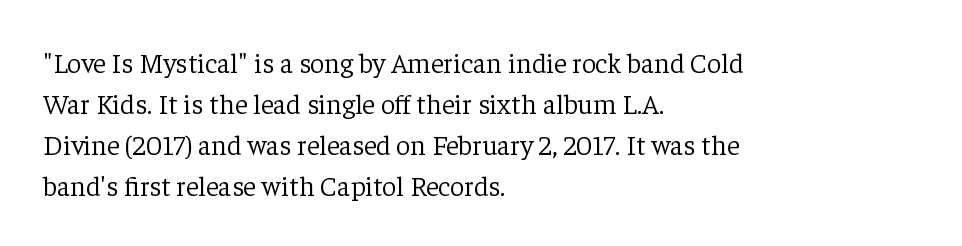
Honestly, the letter spacing is just normal — you wouldn't notice it. Looks like regular typesetting: each glyph gets only the width it needs. Only glyphs here, with clear space below each row. Counters stay open thanks to moderate or lighter strokes. Does the copy run flush right? No — it runs flush left. The letters carry serifs — small finishing strokes at the ends of their stems.
